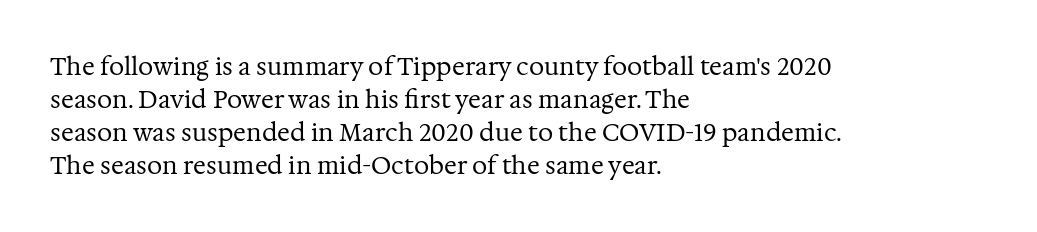
{"italic": "no", "bold": "no", "underline": "no", "align": "left", "line_spacing": "normal", "line_spacing_ratio": 1.38, "letter_spacing": "normal", "letter_spacing_em": 0.0, "glyph_px": 24}
